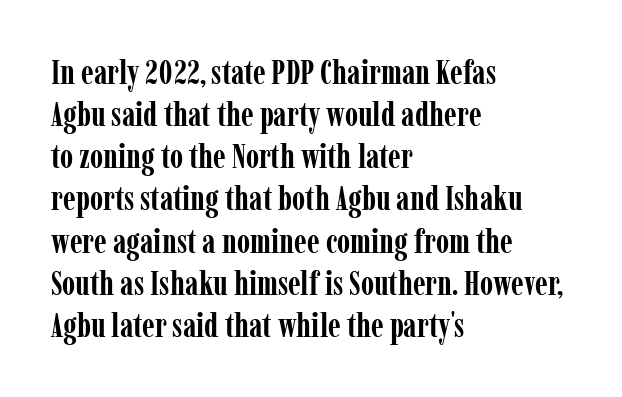
The image shows 34 px semibold, condensed serif type, upright; set left-aligned, line spacing 1.24x, normal letter spacing, not underlined; low stroke contrast and a medium x-height.
